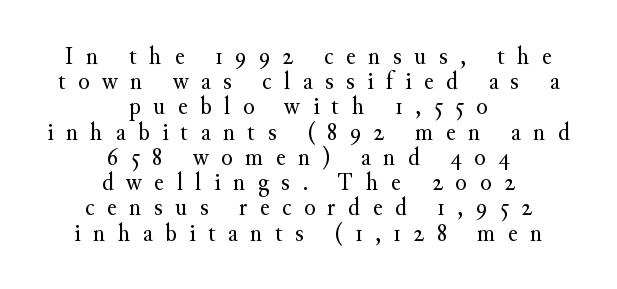
The image shows 26 px text type, upright; set centered, tight line spacing (0.97x), unusually wide letter spacing (+0.48 em), not underlined.
